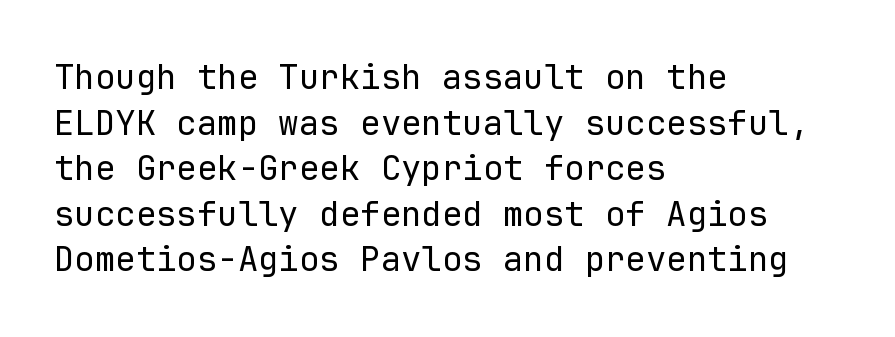
Q: Is the text bold? A: No.
Q: Is the text italic (slanted)? A: No, it is upright.
Q: Is the typeface a serif or a sans-serif typeface? A: Sans-serif.
Q: Is the text underlined? A: No.
Q: How is the paragraph aligned? A: Left-aligned.
Q: Is the spacing between letters normal or unusually wide? A: Normal.
Q: Is the spacing between lines tight, normal or loose? A: Normal.
Q: Width (condensed, normal, or wide)? A: Normal.
Q: Stroke contrast? A: Low.
Q: x-height? A: Medium.
Q: Monospaced? A: Yes.
